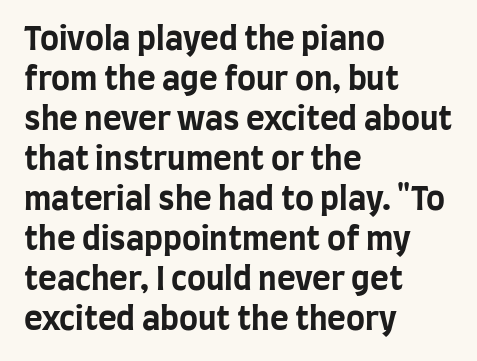
Serif or sans? Sans — the stroke terminals are bare. Glyph-to-glyph distance matches everyday printed text. Summary of weight: heavy, a full bold. Rule under the text: the space is simply empty.
